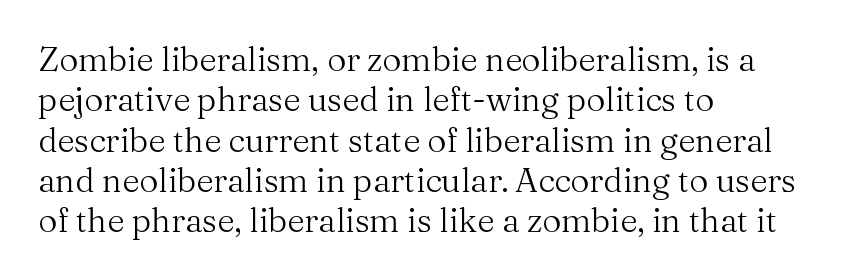
{"serif": "yes", "italic": "no", "bold": "no", "weight": "regular", "width": "normal", "stroke_contrast": "medium", "x_height": "medium", "monospaced": "no", "underline": "no", "align": "left", "line_spacing_ratio": 1.22, "letter_spacing": "normal", "letter_spacing_em": 0.0, "glyph_px": 33}
